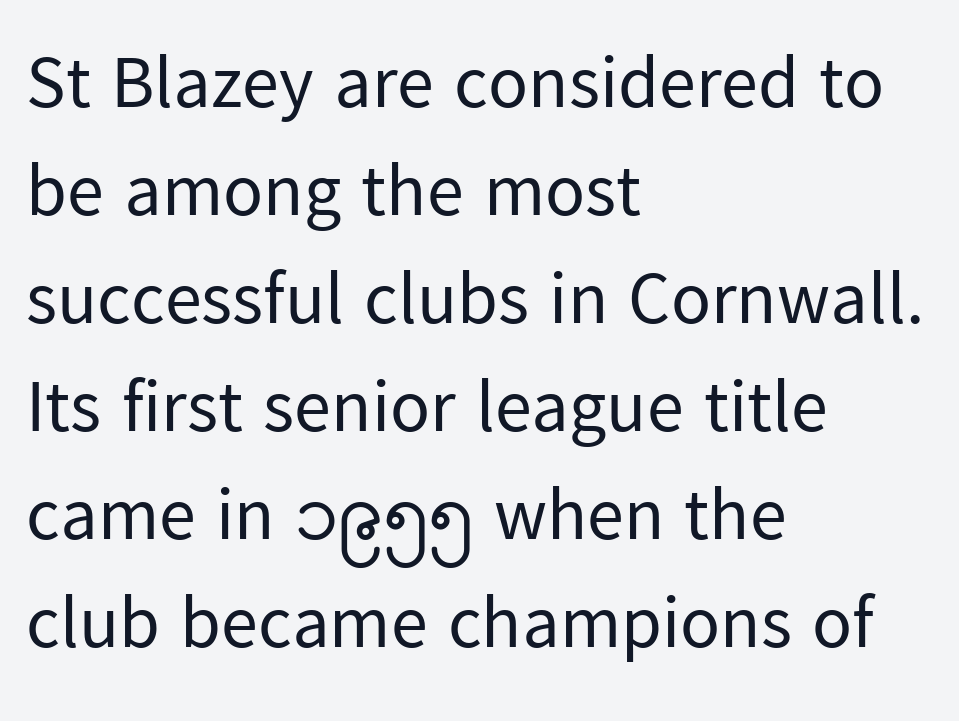
The text block is weighted toward the left margin, trailing off unevenly rightward. This rendering features lettering with no underline. No heavy texture on the line: the type isn't bold. Rendered with straight, roman letterforms. Typographically, this falls in the sans-serif category. Interline gaps are of average width in this sample.
